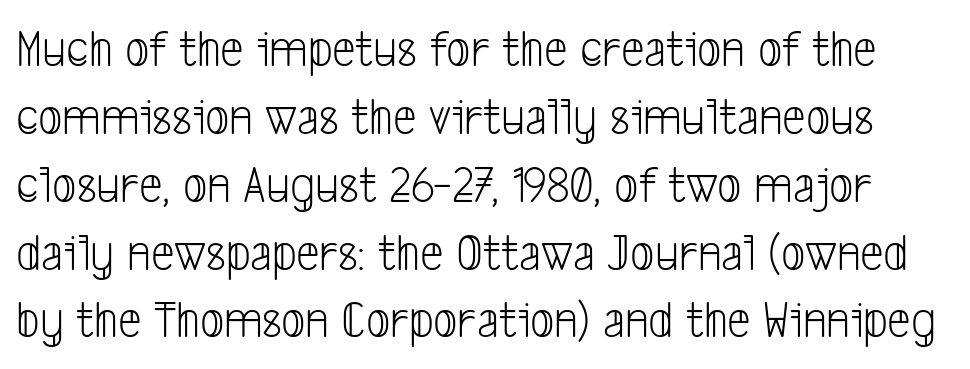
Q: Is the text bold? A: No.
Q: Is the typeface a serif or a sans-serif typeface? A: Sans-serif.
Q: Is the text underlined? A: No.
Q: Is the spacing between letters normal or unusually wide? A: Normal.
Q: Is the spacing between lines tight, normal or loose? A: Normal.
Q: Width (condensed, normal, or wide)? A: Condensed.
Q: Stroke contrast? A: Low.
Q: x-height? A: Medium.
Q: Monospaced? A: No.
